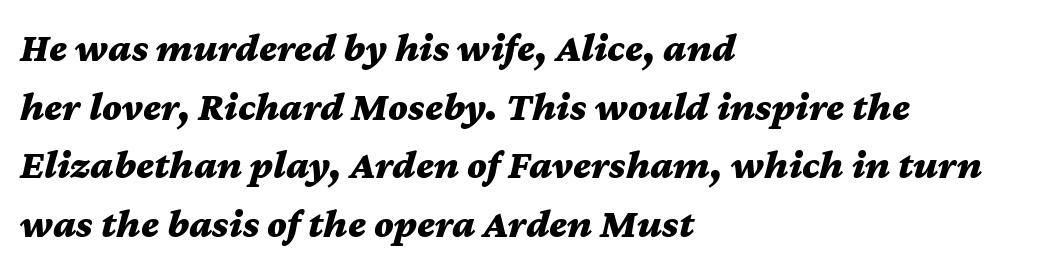
Q: Is the text bold? A: Yes.
Q: Is the text italic (slanted)? A: Yes, it leans right by about 12 degrees.
Q: Is the text underlined? A: No.
Q: How is the paragraph aligned? A: Left-aligned.
Q: Is the spacing between letters normal or unusually wide? A: Normal.
Q: Is the spacing between lines tight, normal or loose? A: Normal.
Q: Width (condensed, normal, or wide)? A: Wide.
Q: Stroke contrast? A: Medium.
Q: x-height? A: Medium.
Q: Monospaced? A: No.
